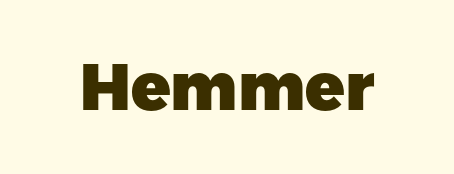
The image shows 65 px heavy sans-serif type, upright; set normal letter spacing, not underlined; low stroke contrast and a medium x-height.
